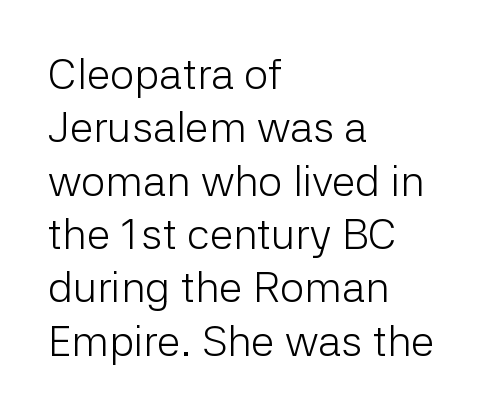
Clear beneath every line of the passage. The strokes carry an ordinary text weight at most. Students, note that the glyphs here touch the page at normal intervals. Serif or sans? Sans — the stroke terminals are bare. Notice how the passage keeps a crisp vertical edge on the left only.
